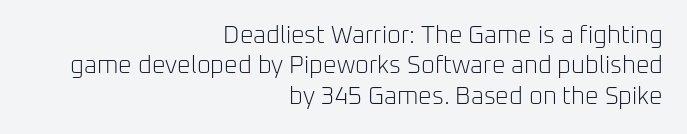
Q: Is the text bold? A: No.
Q: Is the text italic (slanted)? A: No, it is upright.
Q: Is the text underlined? A: No.
Q: How is the paragraph aligned? A: Right-aligned.
Q: Is the spacing between letters normal or unusually wide? A: Normal.
Q: Is the spacing between lines tight, normal or loose? A: Normal.
